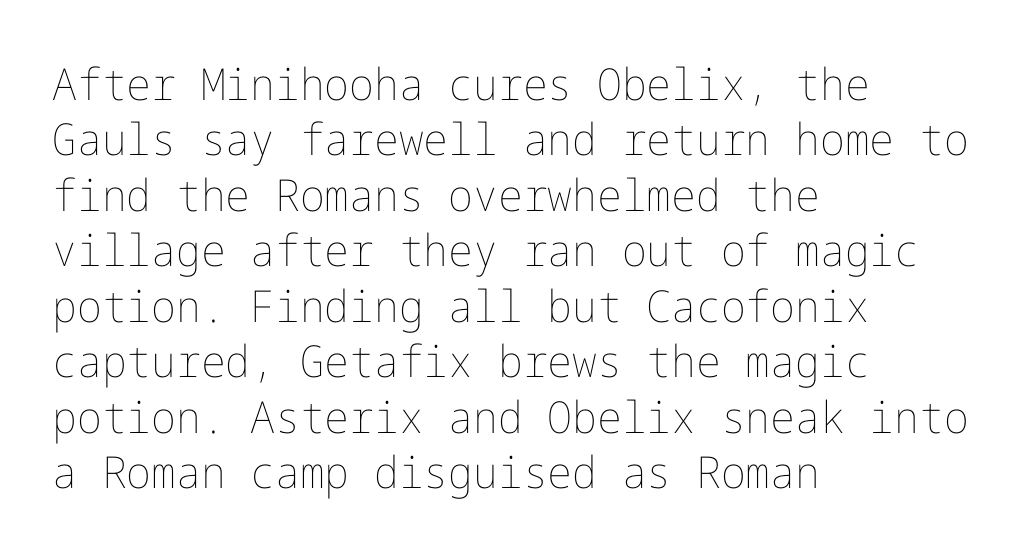
Q: Is the text bold? A: No.
Q: Is the text italic (slanted)? A: No, it is upright.
Q: Is the text underlined? A: No.
Q: How is the paragraph aligned? A: Left-aligned.
Q: Is the spacing between letters normal or unusually wide? A: Normal.
Q: Is the spacing between lines tight, normal or loose? A: Normal.
Q: Width (condensed, normal, or wide)? A: Normal.
Q: Stroke contrast? A: Low.
Q: x-height? A: Medium.
